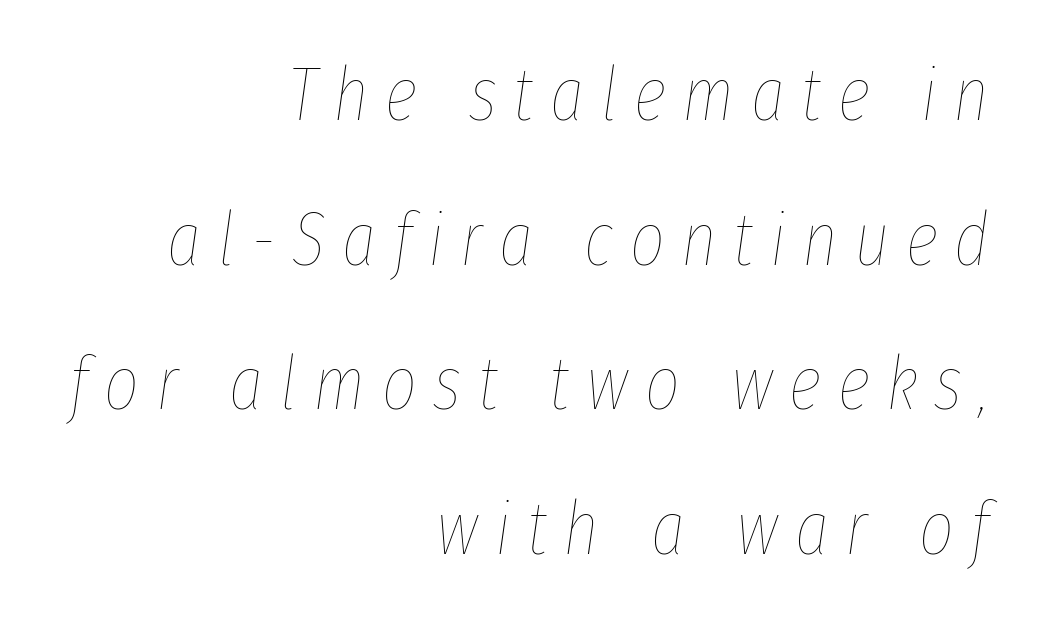
The rendering uses natural spacing where letterforms have individual widths. No heavy texture on the line: the type isn't bold. Short and long lines alike share a common ending point at right. Airy leading. Glance below the letters and you will spot only blank space. Words appear elongated and porous because spacing is wide.
